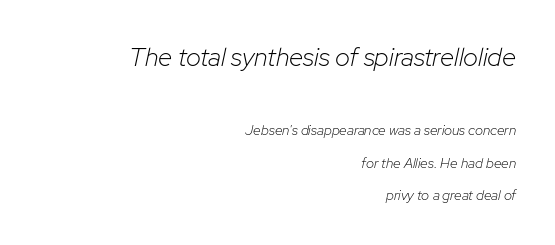
Inter-character spacing is left at the font's built-in metrics. The emphasis by scale lands on block number one, above. A flush-right, rag-left setting is used for this passage. The passage shown is not bold in any degree.
